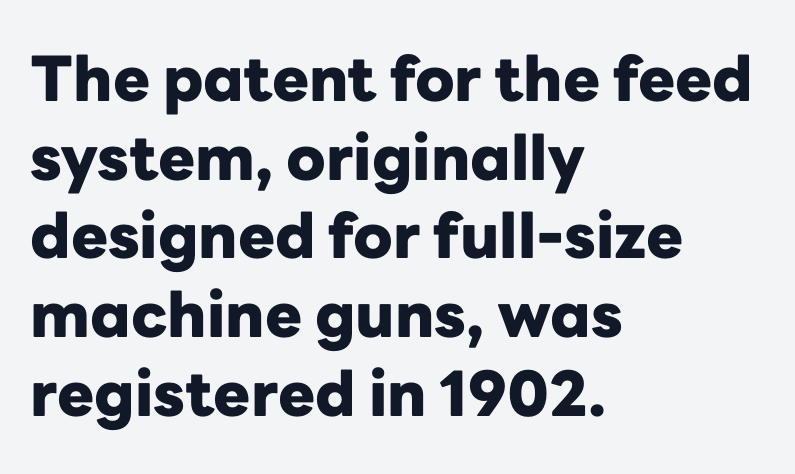
The image shows 62 px heavy sans-serif type, upright; set left-aligned, normal line spacing (1.27x), normal letter spacing, not underlined; low stroke contrast and a medium x-height.
